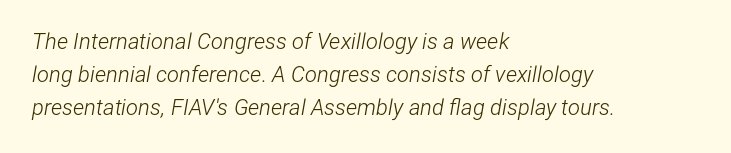
Q: Is the text bold? A: No.
Q: Is the text italic (slanted)? A: Yes, it leans right by about 12 degrees.
Q: Is the text underlined? A: No.
Q: How is the paragraph aligned? A: Left-aligned.
Q: Is the spacing between letters normal or unusually wide? A: Normal.
Q: Is the spacing between lines tight, normal or loose? A: Normal.
